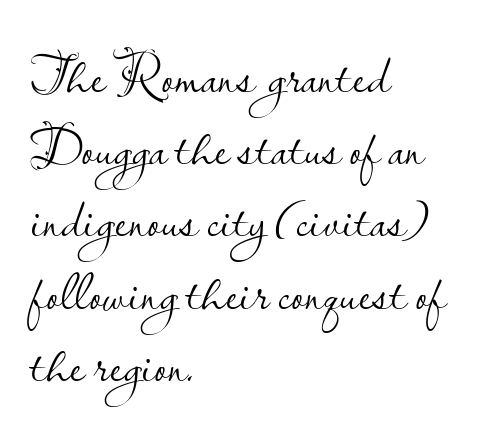
{"serif": "no", "bold": "no", "weight": "light", "width": "normal", "stroke_contrast": "low", "x_height": "small", "monospaced": "no", "underline": "no", "align": "left", "line_spacing": "normal", "line_spacing_ratio": 1.29, "letter_spacing": "normal", "letter_spacing_em": 0.0, "glyph_px": 56}
